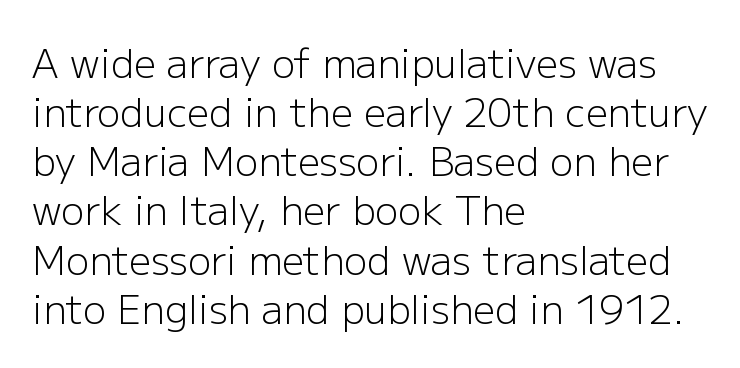
Regarding serifs, this sample does without them. Does extra space separate the letters? No, they use regular spacing. Is this a fixed-width face? No — the glyphs have proportional, varying widths. These lines sit exactly where default settings would place them.
